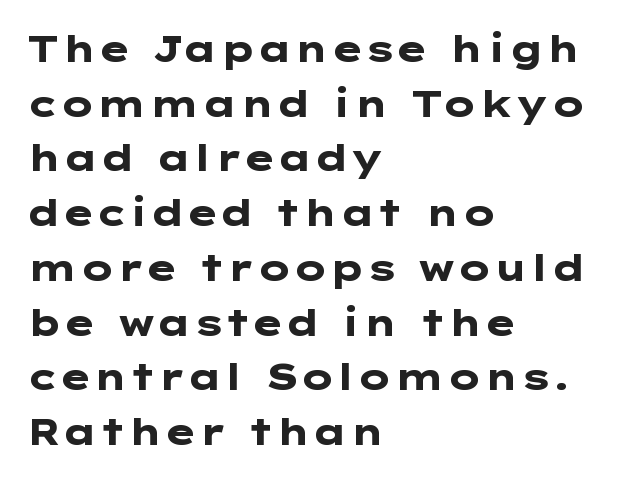
Q: Is the text bold? A: Yes.
Q: Is the text italic (slanted)? A: No, it is upright.
Q: Is the typeface a serif or a sans-serif typeface? A: Sans-serif.
Q: Is the text underlined? A: No.
Q: How is the paragraph aligned? A: Left-aligned.
Q: Is the spacing between letters normal or unusually wide? A: Normal.
Q: Is the spacing between lines tight, normal or loose? A: Normal.
Q: Width (condensed, normal, or wide)? A: Wide.
Q: Stroke contrast? A: Low.
Q: x-height? A: Medium.
